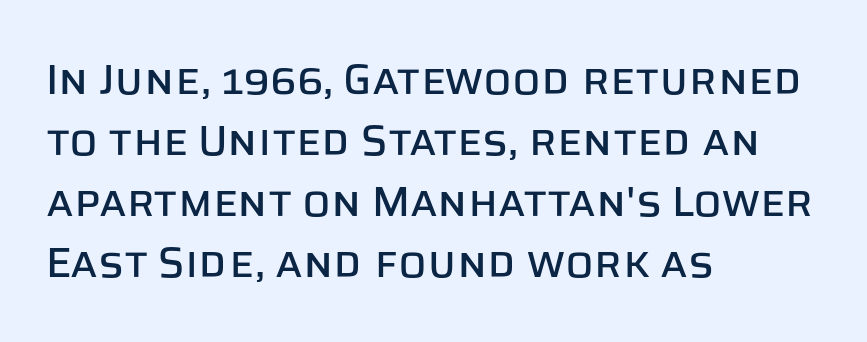
{"serif": "no", "italic": "no", "width": "normal", "stroke_contrast": "low", "x_height": "large", "monospaced": "no", "underline": "no", "align": "left", "line_spacing": "normal", "line_spacing_ratio": 1.45, "letter_spacing": "normal", "letter_spacing_em": 0.0, "glyph_px": 42}
